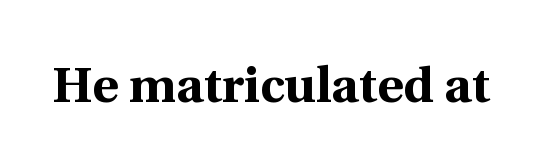
The specimen omits any rule beneath the text block's lines. Tracking value appears to be zero — textbook default spacing. The designer went with a serif here, giving each stem small feet. These lines are rendered in a variable-pitch font. Chunky letters — that's bold for sure.
